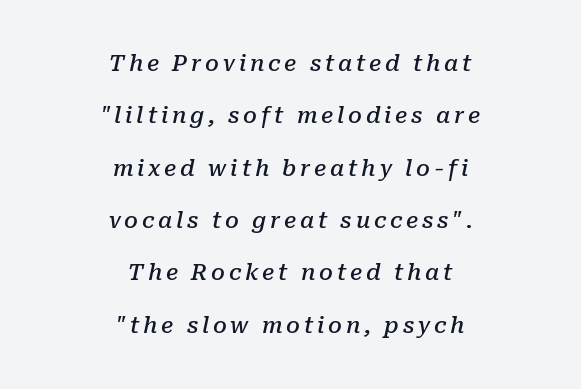
The image shows 22 px text type, italic (leaning right); set centered, loose line spacing (2.38x), not underlined.
